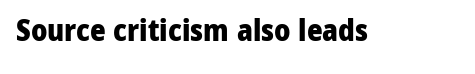
A typesetter would call this proportional, since set widths differ per character. Rule under the text: the space is simply empty. Nope, no serifs anywhere on these letters. Does the lettering tilt? It doesn't — this is upright. Spacing between characters is what you'd get straight out of the box. Emphasis by weight is at full strength: bold.
